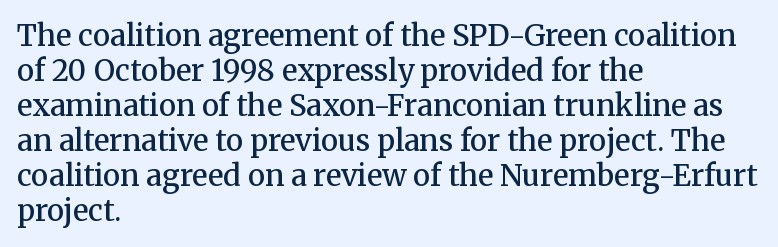
This rendering leaves character spacing at its baseline value. The face used here is proportionally spaced, like ordinary book or web type. Honestly, there is no underline to notice here at all. Stems and bowls a touch heavier than normal — semibold.
